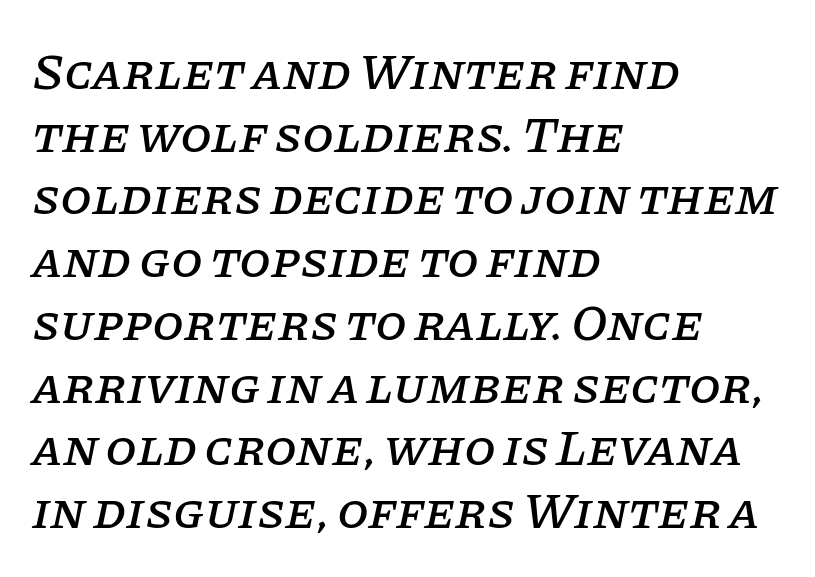
The image shows 51 px serif type, italic (leaning right); set left-aligned, line spacing 1.23x, normal letter spacing, not underlined; low stroke contrast and a large x-height.
